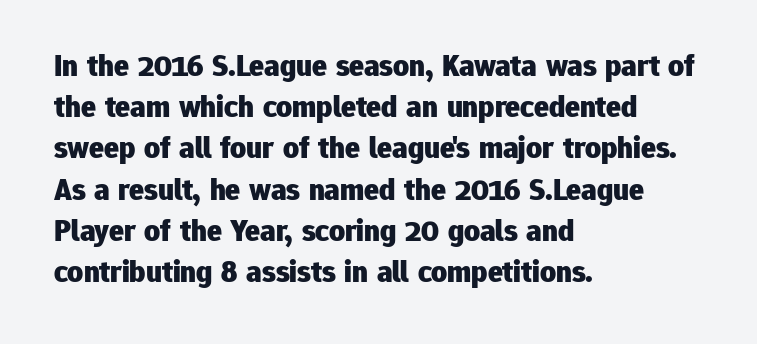
Q: Is the text bold? A: Yes.
Q: Is the text italic (slanted)? A: No, it is upright.
Q: Is the typeface a serif or a sans-serif typeface? A: Sans-serif.
Q: Is the text underlined? A: No.
Q: How is the paragraph aligned? A: Left-aligned.
Q: Is the spacing between letters normal or unusually wide? A: Normal.
Q: Is the spacing between lines tight, normal or loose? A: Normal.
Q: Width (condensed, normal, or wide)? A: Normal.
Q: Stroke contrast? A: Low.
Q: x-height? A: Medium.
Q: Monospaced? A: No.
